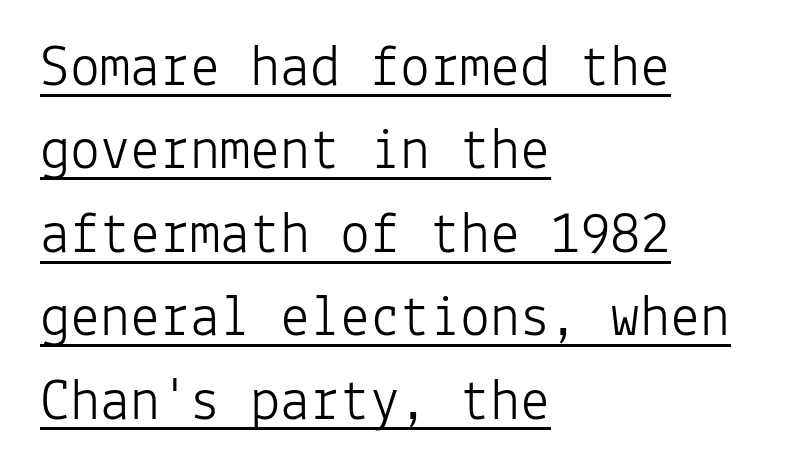
This sample carries an underscore along the baseline area. The line texture is even and compact thanks to regular tracking. A student would call this left alignment; a typographer would say flush left, rag right. Baseline-to-baseline distance is the conventional proportion of letter height.
